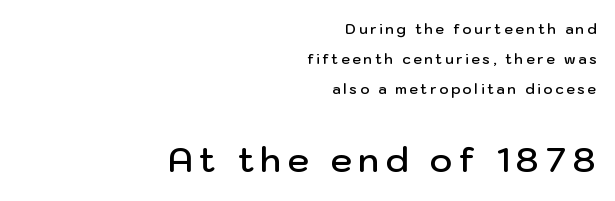
Q: Is the text bold? A: Semi-bold.
Q: Is the text italic (slanted)? A: No, it is upright.
Q: Is the typeface a serif or a sans-serif typeface? A: Sans-serif.
Q: Is the text underlined? A: No.
Q: How is the paragraph aligned? A: Right-aligned.
Q: Is the spacing between lines tight, normal or loose? A: Loose.
Q: Which block of text is set in a larger size, the first (top) or the second (bottom)? A: The second (bottom) one.
Q: Width (condensed, normal, or wide)? A: Normal.
Q: Stroke contrast? A: Low.
Q: x-height? A: Medium.
Q: Monospaced? A: No.
